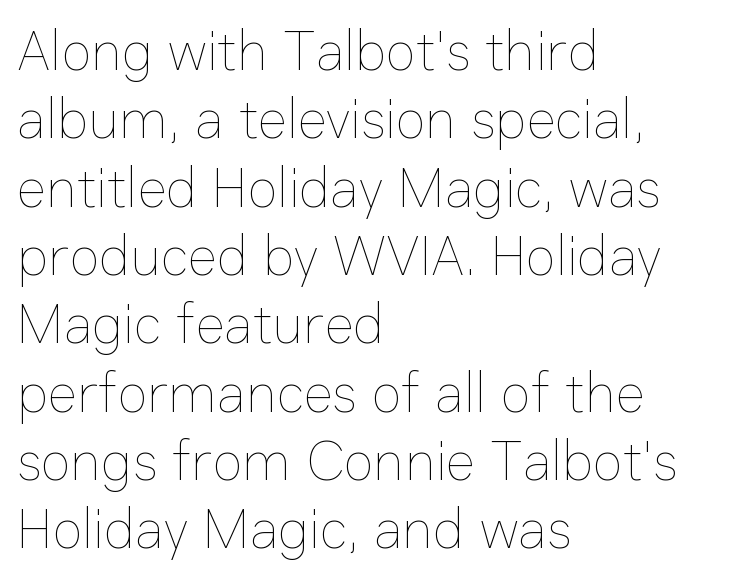
Q: Is the text bold? A: No.
Q: Is the text italic (slanted)? A: No, it is upright.
Q: Is the text underlined? A: No.
Q: How is the paragraph aligned? A: Left-aligned.
Q: Is the spacing between letters normal or unusually wide? A: Normal.
Q: Width (condensed, normal, or wide)? A: Normal.
Q: Stroke contrast? A: Low.
Q: x-height? A: Medium.
Q: Monospaced? A: No.
